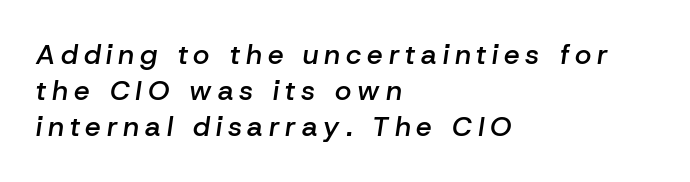
The image shows 28 px semibold type, italic (leaning right); set left-aligned, normal line spacing (1.29x), unusually wide letter spacing (+0.21 em), not underlined; low stroke contrast and a medium x-height.
